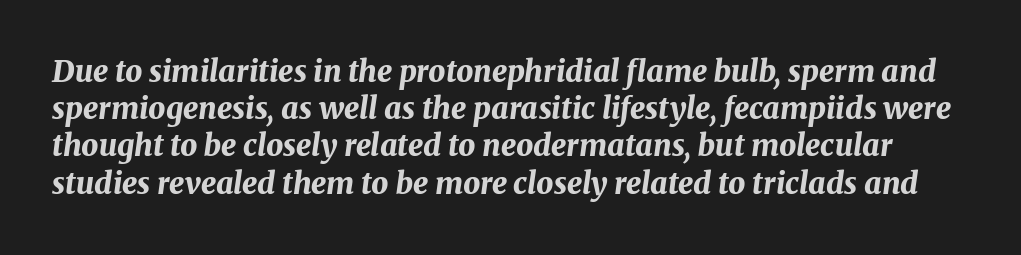
Q: Is the text bold? A: Yes.
Q: Is the text italic (slanted)? A: Yes, it leans right by about 8 degrees.
Q: Is the text underlined? A: No.
Q: Is the spacing between letters normal or unusually wide? A: Normal.
Q: Width (condensed, normal, or wide)? A: Normal.
Q: Stroke contrast? A: Medium.
Q: x-height? A: Medium.
Q: Monospaced? A: No.
